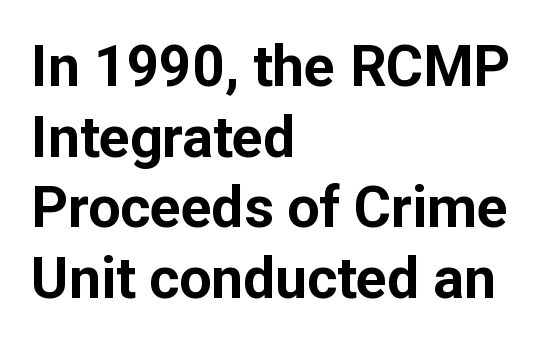
The image shows 57 px bold sans-serif type, upright; set left-aligned, line spacing 1.24x, normal letter spacing, not underlined; low stroke contrast and a medium x-height.
